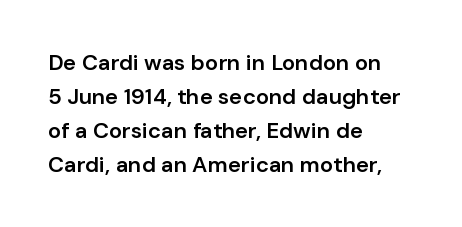
The image shows 22 px text type, upright; set left-aligned, normal line spacing (1.54x), normal letter spacing, not underlined.
